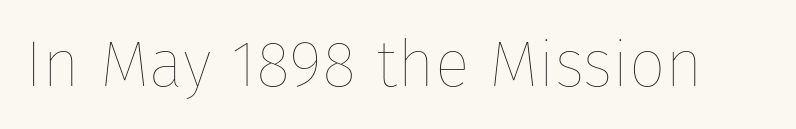
Is the type heavy? It reads as light-to-regular instead. The space beneath each line is pristine and unruled. Style check: upright. Each letter keeps its own natural width here, so spacing adapts to shape. The line texture is even and compact thanks to regular tracking.
